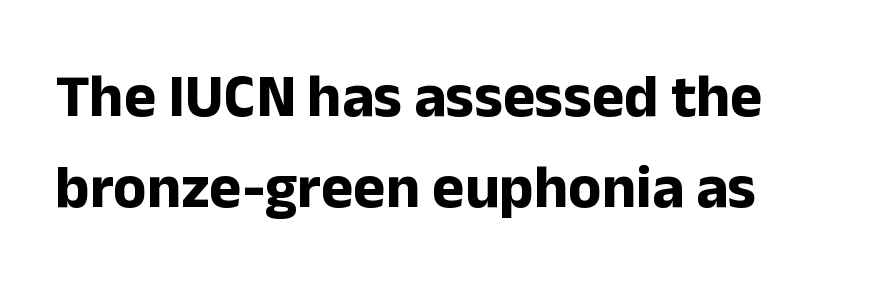
The image shows 61 px bold sans-serif type, upright; set normal line spacing (1.49x), normal letter spacing, not underlined; low stroke contrast and a medium x-height.
